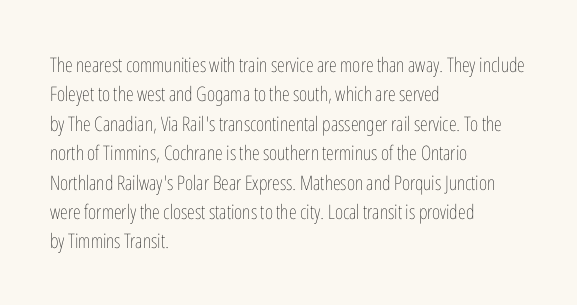
Look at the tracking — it's just the regular setting, nothing added. This sample keeps an unexceptional amount of space between lines. A typesetter would mark this as roman, not italic. Each row of text sits above clean, open space. Ink coverage per letter is moderate at most. This rendering uses left alignment, leaving the right contour irregular.
